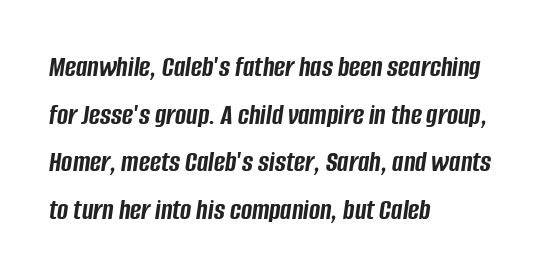
Do the characters align in a grid? No, the font is proportional. In terms of leading, this rendering sits right in the middle. Type without underlining. Line beginnings align vertically; line endings do not.
